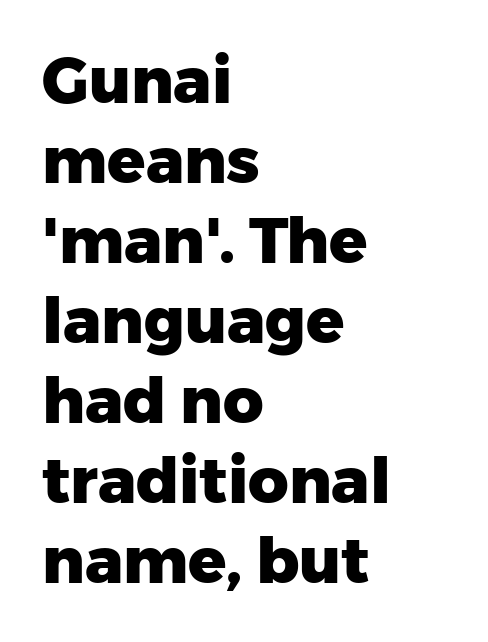
The image shows 63 px heavy sans-serif type, upright; set left-aligned, normal line spacing (1.27x), normal letter spacing, not underlined; low stroke contrast and a medium x-height.
